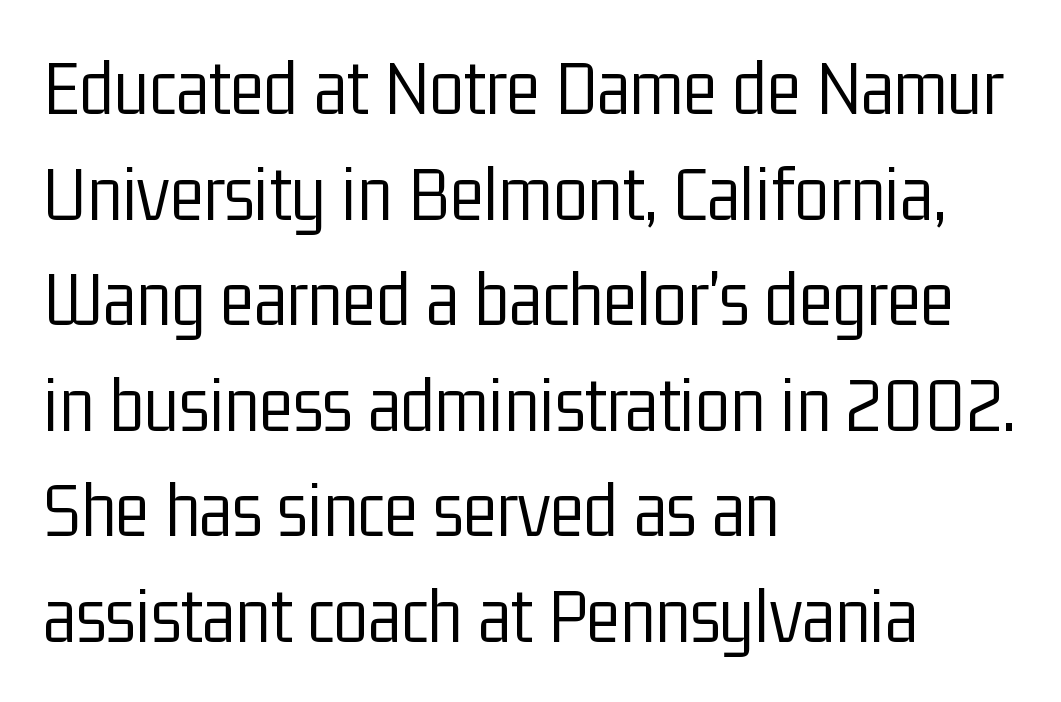
Q: Is the text bold? A: No.
Q: Is the text italic (slanted)? A: No, it is upright.
Q: Is the typeface a serif or a sans-serif typeface? A: Sans-serif.
Q: Is the text underlined? A: No.
Q: How is the paragraph aligned? A: Left-aligned.
Q: Is the spacing between letters normal or unusually wide? A: Normal.
Q: Is the spacing between lines tight, normal or loose? A: Normal.
Q: Width (condensed, normal, or wide)? A: Condensed.
Q: Stroke contrast? A: Low.
Q: x-height? A: Medium.
Q: Monospaced? A: No.
